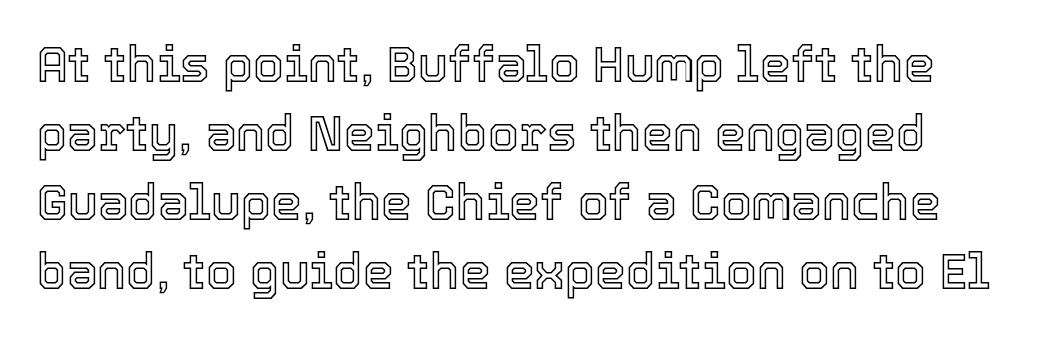
The image shows 49 px text type, upright; set normal line spacing (1.41x), normal letter spacing, not underlined; a medium x-height.
